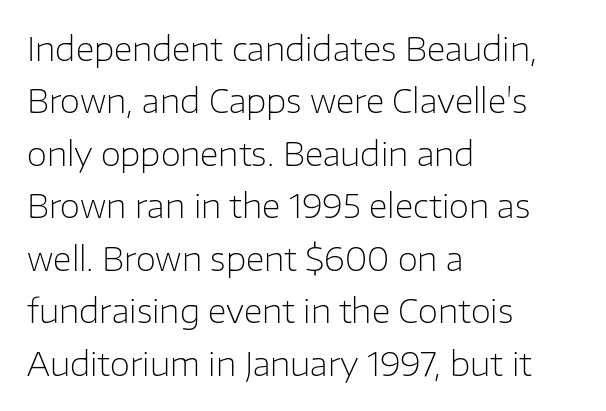
Q: Is the text bold? A: No.
Q: Is the text italic (slanted)? A: No, it is upright.
Q: Is the typeface a serif or a sans-serif typeface? A: Sans-serif.
Q: Is the text underlined? A: No.
Q: How is the paragraph aligned? A: Left-aligned.
Q: Is the spacing between letters normal or unusually wide? A: Normal.
Q: Is the spacing between lines tight, normal or loose? A: Normal.
Q: Width (condensed, normal, or wide)? A: Normal.
Q: Stroke contrast? A: Low.
Q: x-height? A: Medium.
Q: Monospaced? A: No.
